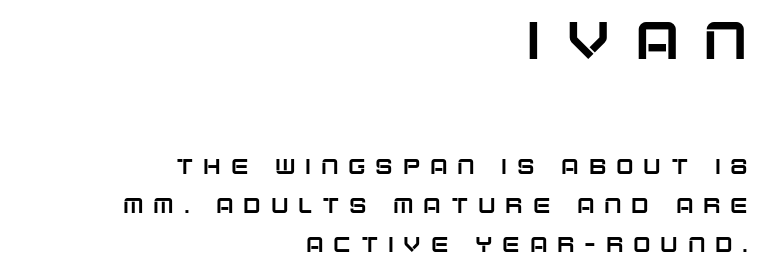
The image shows 53 px sans-serif type, upright; set right-aligned, line spacing 1.86x, unusually wide letter spacing (+0.46 em), not underlined; the first (top) block is 2.52x larger; low stroke contrast and a large x-height.
